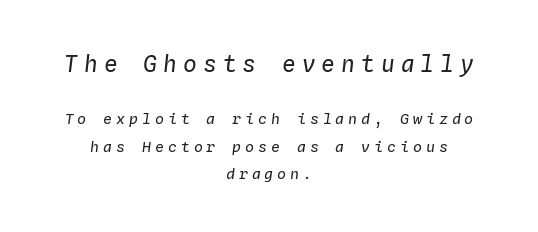
Each row of text sits above clean, open space. Display-style spreading of the glyphs; the letterfit is very open. The typography opts for an oblique posture over an upright one. The initial chunk of copy outweighs the following chunk in type size. The typeface has the unassuming heft of standard copy or less. These lines stack symmetrically, like a column narrowing and widening about its center.
